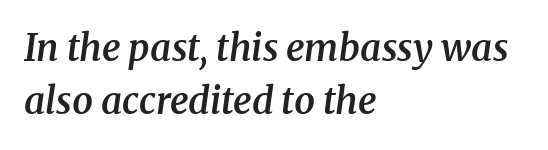
{"serif": "yes", "italic": "yes", "lean": "right", "slant_degrees": 8, "bold": "semi", "weight": "semibold", "width": "normal", "stroke_contrast": "medium", "x_height": "medium", "monospaced": "no", "underline": "no", "align": "left", "line_spacing": "normal", "line_spacing_ratio": 1.44, "letter_spacing": "normal", "letter_spacing_em": 0.0, "glyph_px": 37}
